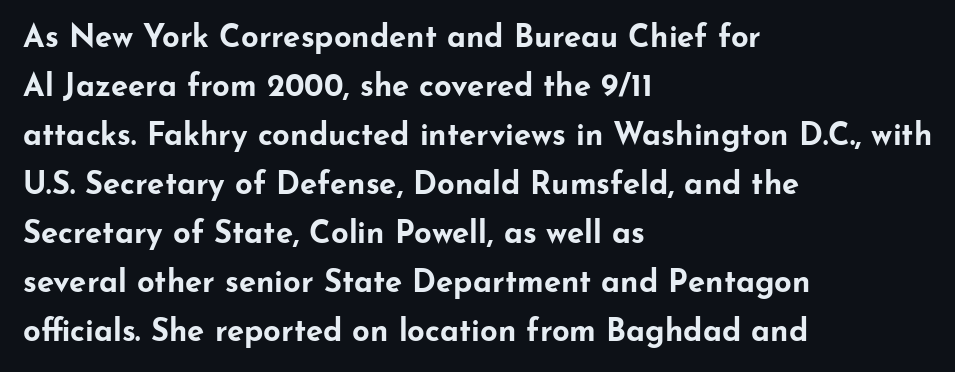
Note: no serifs on the glyphs. No italicization has been applied; the sample stays upright. No word sits above an underline. These lines are set flush left with a ragged right edge.
